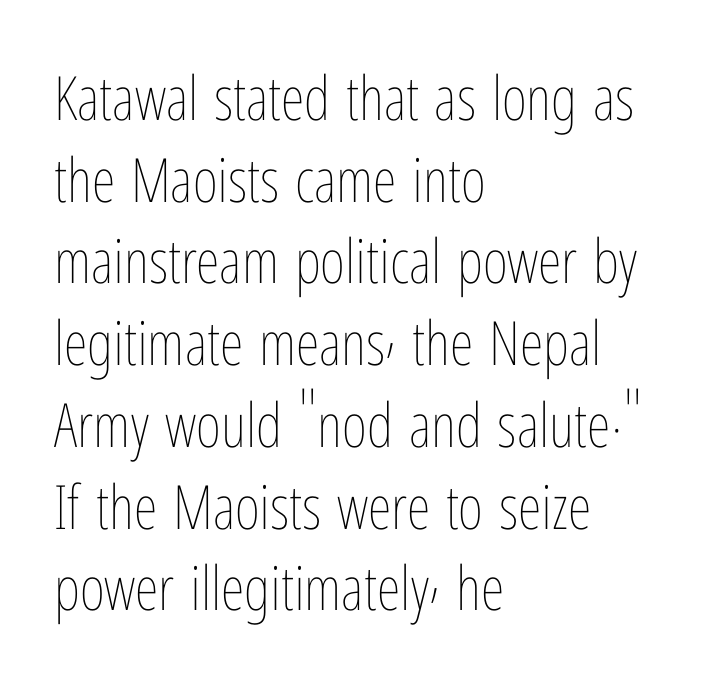
The image shows 61 px thin, condensed type, upright; set left-aligned, normal line spacing (1.34x), normal letter spacing, not underlined; low stroke contrast and a medium x-height.
